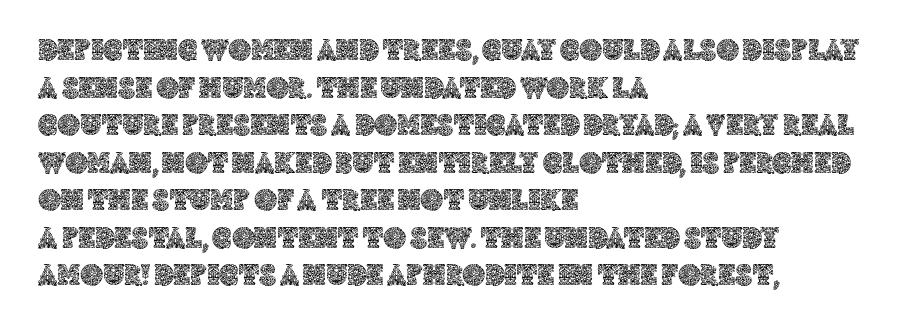
The image shows 31 px text type, upright; set left-aligned, line spacing 1.21x, normal letter spacing, not underlined; a large x-height.
